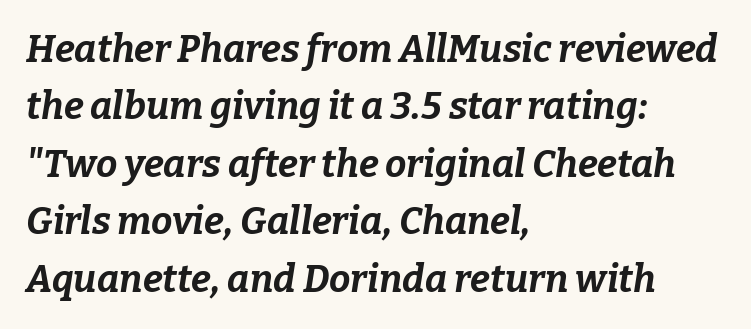
{"italic": "yes", "lean": "right", "slant_degrees": 9, "bold": "yes", "weight": "bold", "width": "normal", "stroke_contrast": "low", "x_height": "medium", "monospaced": "no", "underline": "no", "align": "left", "line_spacing": "normal", "line_spacing_ratio": 1.51, "letter_spacing": "normal", "letter_spacing_em": 0.0, "glyph_px": 38}
